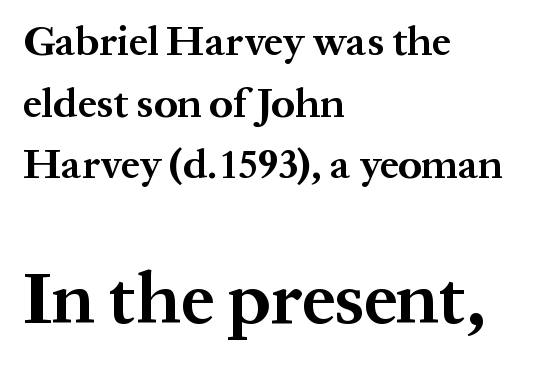
Q: Is the text bold? A: Yes.
Q: Is the text italic (slanted)? A: No, it is upright.
Q: Is the typeface a serif or a sans-serif typeface? A: Serif.
Q: Is the text underlined? A: No.
Q: How is the paragraph aligned? A: Left-aligned.
Q: Is the spacing between letters normal or unusually wide? A: Normal.
Q: Is the spacing between lines tight, normal or loose? A: Normal.
Q: Which block of text is set in a larger size, the first (top) or the second (bottom)? A: The second (bottom) one.
Q: Width (condensed, normal, or wide)? A: Normal.
Q: Stroke contrast? A: Medium.
Q: x-height? A: Medium.
Q: Monospaced? A: No.
